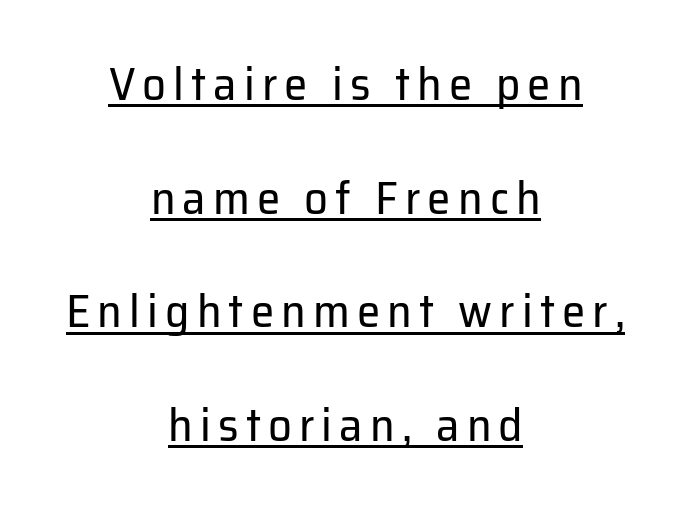
{"serif": "no", "italic": "no", "bold": "no", "weight": "regular", "width": "normal", "stroke_contrast": "low", "x_height": "medium", "monospaced": "no", "underline": "yes", "align": "center", "line_spacing": "loose", "line_spacing_ratio": 2.42, "glyph_px": 47}
